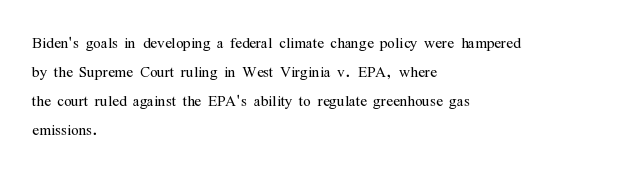
The image shows 20 px text type, upright; set left-aligned, normal line spacing (1.45x), normal letter spacing, not underlined.
